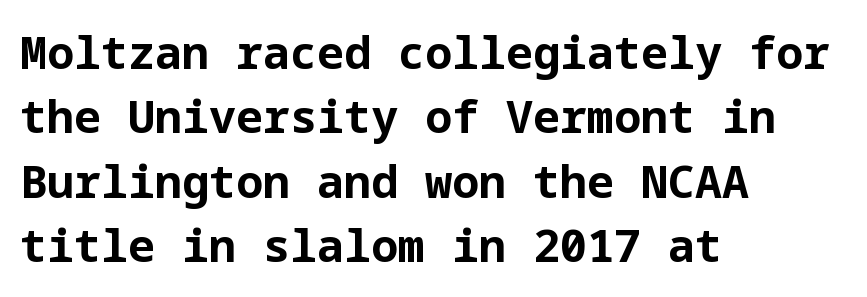
Q: Is the text bold? A: Yes.
Q: Is the text italic (slanted)? A: No, it is upright.
Q: Is the typeface a serif or a sans-serif typeface? A: Sans-serif.
Q: Is the text underlined? A: No.
Q: How is the paragraph aligned? A: Left-aligned.
Q: Is the spacing between letters normal or unusually wide? A: Normal.
Q: Is the spacing between lines tight, normal or loose? A: Normal.
Q: Width (condensed, normal, or wide)? A: Normal.
Q: Stroke contrast? A: Low.
Q: x-height? A: Medium.
